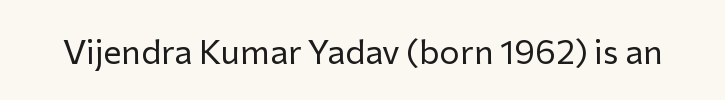
The rendering keeps characters at their native spacing. Serif or sans? Sans — the stroke terminals are bare. Heaviness? Minimal to ordinary, like unemphasized prose. This sample uses an upright cut, with every glyph sitting square on the baseline. Proportional: the letters do not fall into vertical columns. Glance below the letters and you will spot only blank space.
